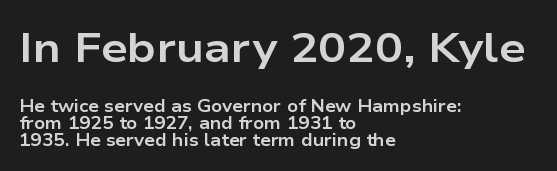
The face used here is a sans, in the tradition of grotesques and geometrics. Two sizes are in play, and the larger belongs to the first block. Rule under the text: the space is simply empty. How heavy is the stroke? Heavy — this is a bold.
